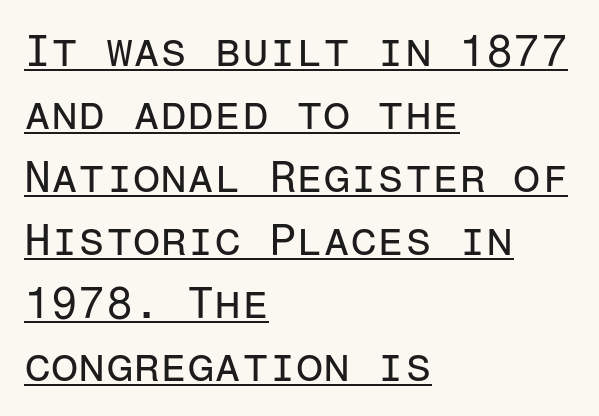
{"serif": "no", "italic": "no", "bold": "no", "weight": "regular", "width": "normal", "stroke_contrast": "low", "x_height": "medium", "monospaced": "yes", "underline": "yes", "align": "left", "line_spacing": "normal", "line_spacing_ratio": 1.43, "letter_spacing": "normal", "letter_spacing_em": 0.0, "glyph_px": 44}
